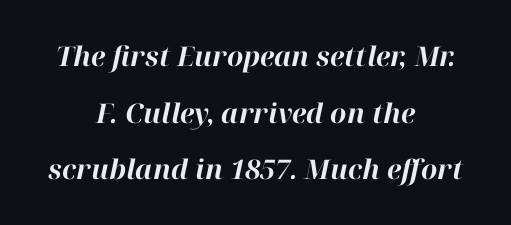
One glance says open: line gaps are wider than usual. Pretty heavy lettering here — definitely bold. A typesetter would mark this as italic. Tracking here is standard; glyphs follow each other at the usual distance. These lines are centered, leaving both edges ragged. Clear beneath every line of the passage.
